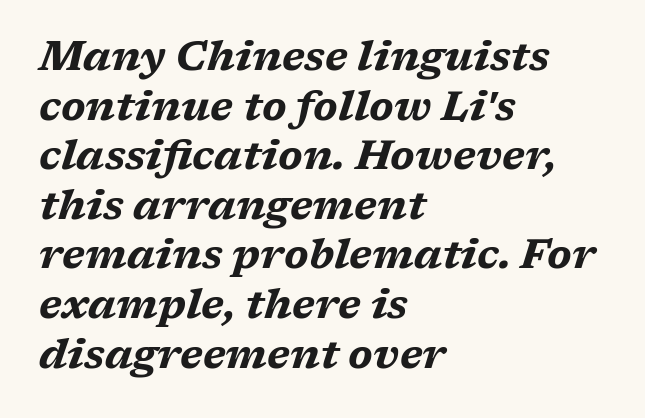
Q: Is the text bold? A: Yes.
Q: Is the text italic (slanted)? A: Yes, it leans right by about 17 degrees.
Q: Is the text underlined? A: No.
Q: How is the paragraph aligned? A: Left-aligned.
Q: Is the spacing between letters normal or unusually wide? A: Normal.
Q: Width (condensed, normal, or wide)? A: Wide.
Q: Stroke contrast? A: Medium.
Q: x-height? A: Medium.
Q: Monospaced? A: No.
